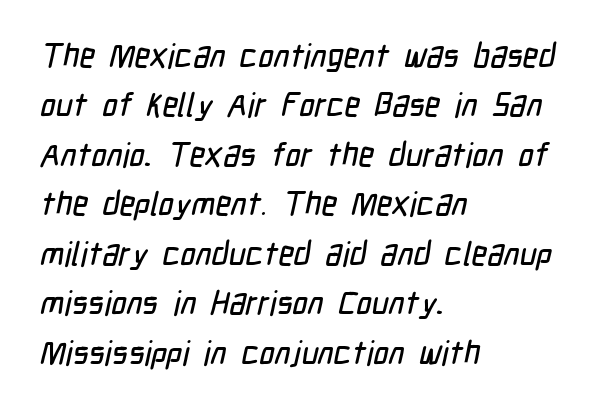
Does the copy run flush right? No — it runs flush left. Regarding leading, the lines here are spaced in the standard way. The rendering uses natural spacing where letterforms have individual widths. Has an underline been added? It has not. The rendering shows plain stroke endings on the letterforms — a sans-serif design.
